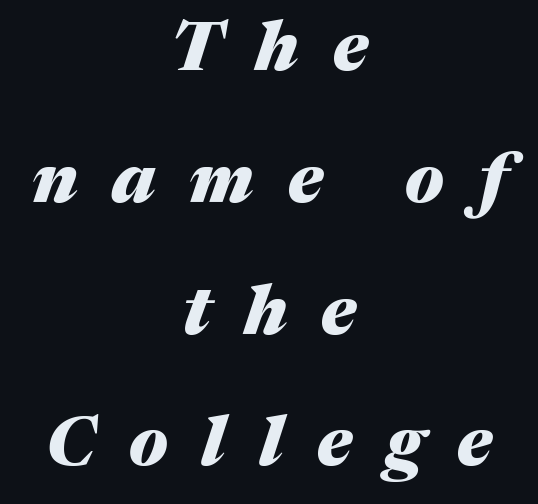
The image shows 69 px heavy type, italic (leaning right); set centered, loose line spacing (1.91x), unusually wide letter spacing (+0.49 em), not underlined; medium stroke contrast and a medium x-height.
